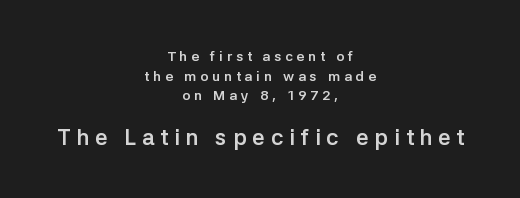
The image shows 22 px bold type, upright; set centered, normal line spacing (1.41x), unusually wide letter spacing (+0.27 em), not underlined; the second (bottom) block is 1.57x larger.
